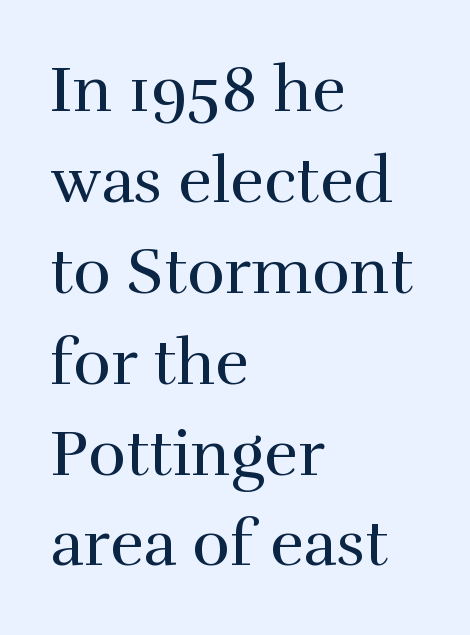
The zone under the glyphs is completely vacant. All the whitespace from short lines collects on the right. Compared with a typical body face, this is equally light or lighter still. You can tell it's not italic because the verticals are truly vertical.
